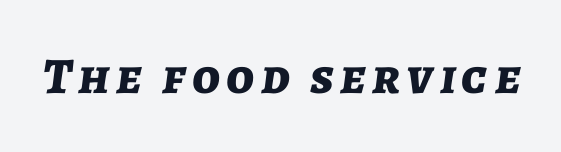
The image shows 51 px bold type, italic (leaning right); set not underlined; low stroke contrast and a medium x-height.
